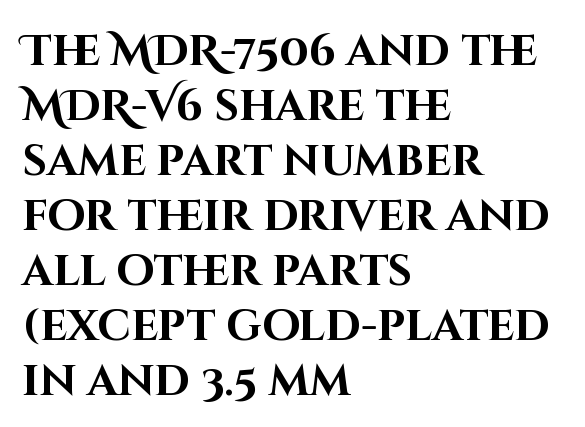
As a designer I'd log this as weight 700, bold. The specimen reads as upright at a glance. Rows of type keep a routine distance in the vertical direction. Quick note: underline off. Spacing verdict: proportional, widths tailored to each character.
